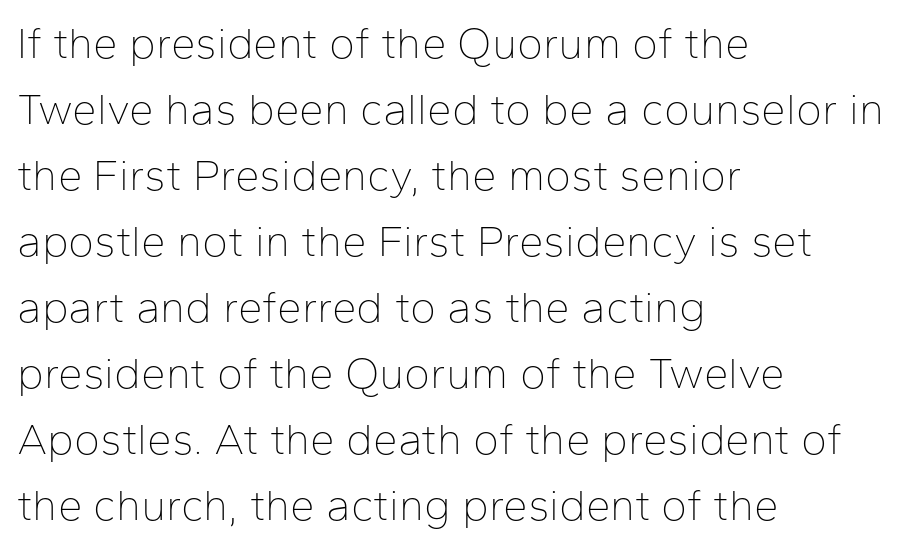
Plain, unruled lines of type. Grotesque or geometric, the face here clearly has no serifs. Is this a heavy cut? Hardly; it is regular or lighter. A classic flush-left, rag-right setting is used for this passage. The letters advance in unequal steps, a hallmark of proportional type.
